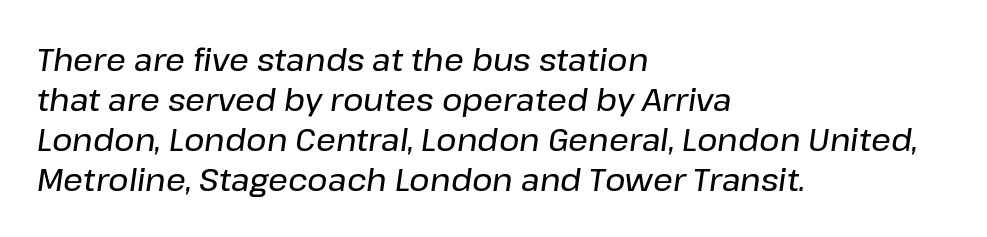
Q: Is the text italic (slanted)? A: Yes, it leans right by about 8 degrees.
Q: Is the text underlined? A: No.
Q: How is the paragraph aligned? A: Left-aligned.
Q: Is the spacing between letters normal or unusually wide? A: Normal.
Q: Is the spacing between lines tight, normal or loose? A: Normal.
Q: Width (condensed, normal, or wide)? A: Normal.
Q: Stroke contrast? A: Low.
Q: x-height? A: Medium.
Q: Monospaced? A: No.
